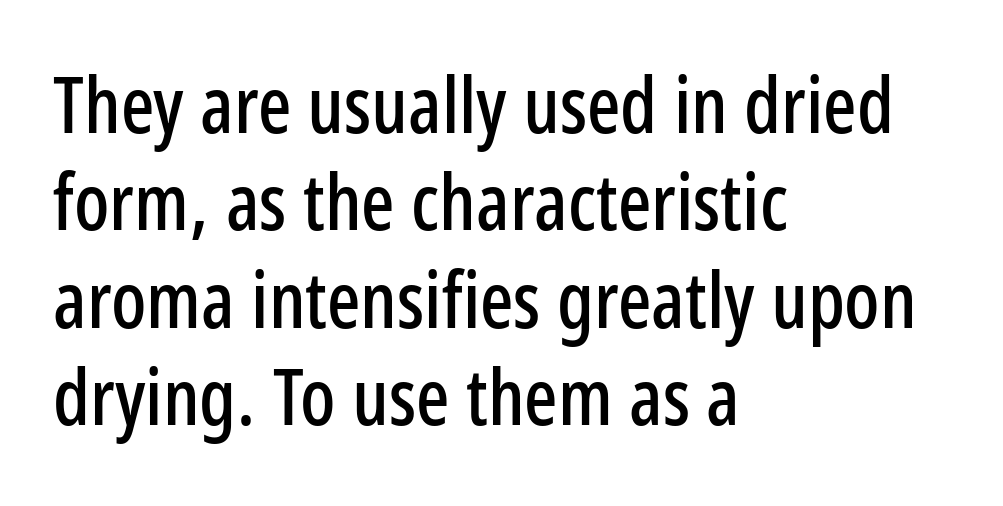
The image shows 78 px condensed sans-serif type, upright; set left-aligned, normal line spacing (1.25x), normal letter spacing, not underlined; low stroke contrast and a medium x-height.
